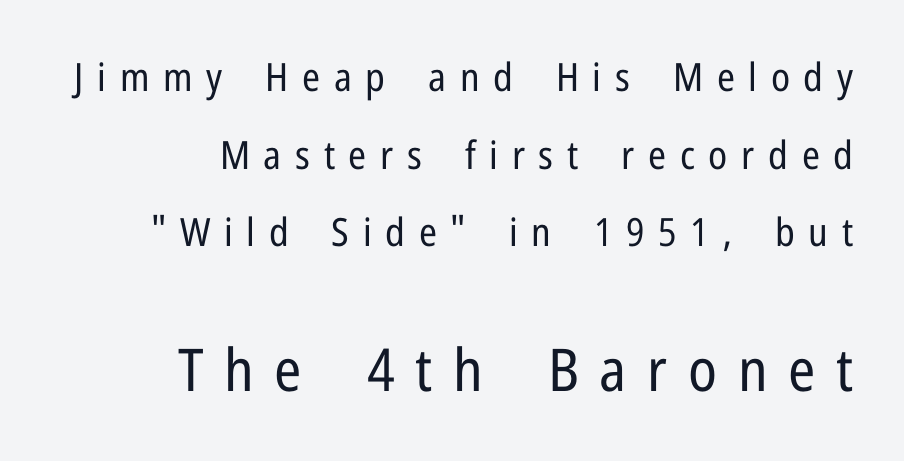
{"serif": "no", "italic": "no", "bold": "no", "weight": "regular", "width": "condensed", "stroke_contrast": "low", "x_height": "medium", "monospaced": "no", "underline": "no", "align": "right", "line_spacing": "loose", "line_spacing_ratio": 1.99, "letter_spacing": "wide", "letter_spacing_em": 0.35, "larger_block": "second", "size_ratio": 1.51, "glyph_px": 59}
